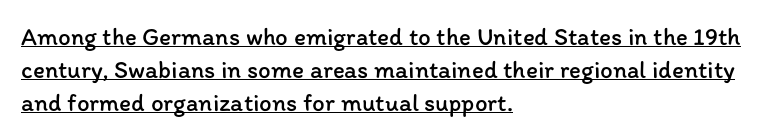
{"italic": "no", "bold": "no", "underline": "yes", "align": "left", "line_spacing": "normal", "line_spacing_ratio": 1.32, "letter_spacing": "normal", "letter_spacing_em": 0.0, "glyph_px": 25}
